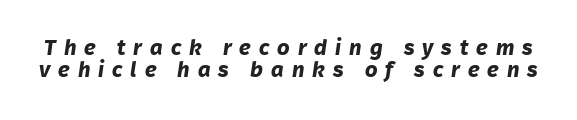
The image shows 22 px bold type; set tight line spacing (1.01x), unusually wide letter spacing (+0.36 em), not underlined.
